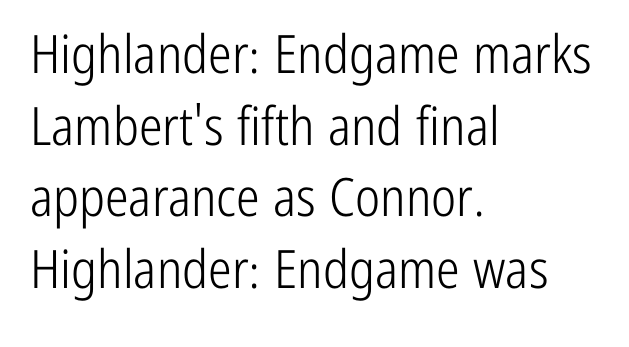
{"serif": "no", "italic": "no", "bold": "no", "weight": "light", "width": "condensed", "stroke_contrast": "low", "x_height": "medium", "monospaced": "no", "underline": "no", "align": "left", "line_spacing": "normal", "line_spacing_ratio": 1.35, "letter_spacing": "normal", "letter_spacing_em": 0.0, "glyph_px": 53}
